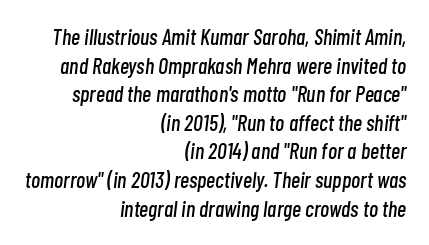
Q: Is the text italic (slanted)? A: Yes, it leans right by about 7 degrees.
Q: Is the text underlined? A: No.
Q: How is the paragraph aligned? A: Right-aligned.
Q: Is the spacing between letters normal or unusually wide? A: Normal.
Q: Is the spacing between lines tight, normal or loose? A: Normal.
